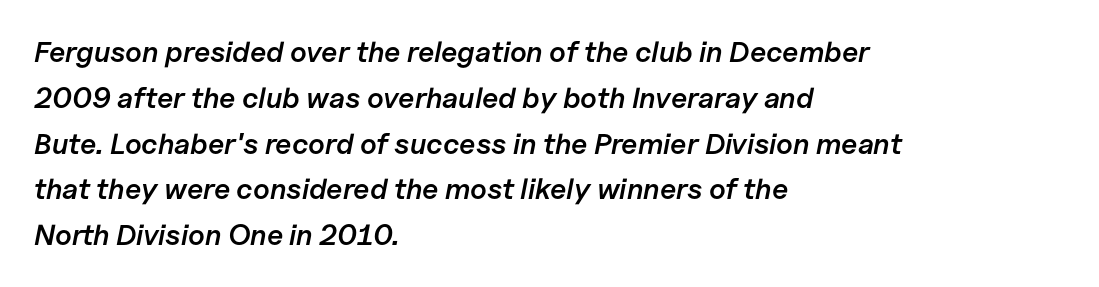
Q: Is the text bold? A: Semi-bold.
Q: Is the text italic (slanted)? A: Yes, it leans right by about 11 degrees.
Q: Is the text underlined? A: No.
Q: How is the paragraph aligned? A: Left-aligned.
Q: Is the spacing between letters normal or unusually wide? A: Normal.
Q: Is the spacing between lines tight, normal or loose? A: Normal.
Q: Width (condensed, normal, or wide)? A: Normal.
Q: Stroke contrast? A: Low.
Q: x-height? A: Medium.
Q: Monospaced? A: No.
